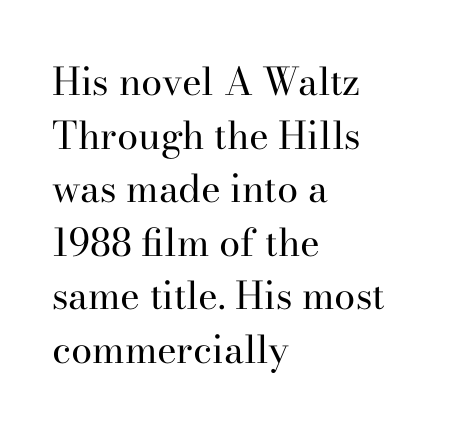
Heft: none added — not bold. In CSS terms this would be text-align: left. A bare baseline throughout the passage. Letter spacing: default. Every character sits straight up, as roman type does. Classification — serif.
